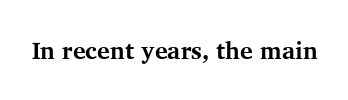
{"italic": "no", "bold": "yes", "underline": "no", "letter_spacing": "normal", "letter_spacing_em": 0.0, "glyph_px": 24}
